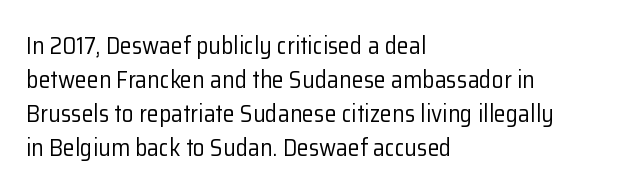
Q: Is the text bold? A: No.
Q: Is the text italic (slanted)? A: No, it is upright.
Q: Is the text underlined? A: No.
Q: How is the paragraph aligned? A: Left-aligned.
Q: Is the spacing between letters normal or unusually wide? A: Normal.
Q: Is the spacing between lines tight, normal or loose? A: Normal.
